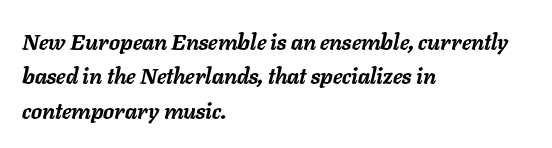
These lines were composed using italics. Short note: letters normally spaced. The lines are quadded left. Is there much room between lines? A standard amount, neither cramped nor airy.
